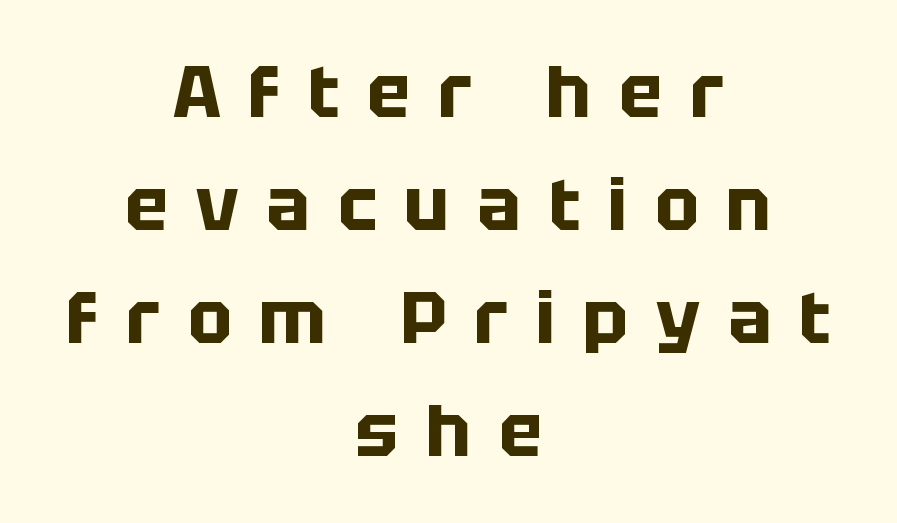
Q: Is the text bold? A: Yes.
Q: Is the text italic (slanted)? A: No, it is upright.
Q: Is the typeface a serif or a sans-serif typeface? A: Sans-serif.
Q: Is the text underlined? A: No.
Q: How is the paragraph aligned? A: Centered.
Q: Is the spacing between letters normal or unusually wide? A: Unusually wide.
Q: Is the spacing between lines tight, normal or loose? A: Normal.
Q: Width (condensed, normal, or wide)? A: Normal.
Q: Stroke contrast? A: Low.
Q: x-height? A: Large.
Q: Monospaced? A: No.
